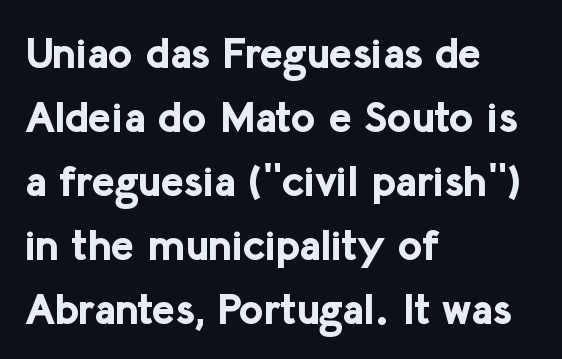
{"serif": "no", "italic": "no", "bold": "yes", "weight": "bold", "width": "normal", "stroke_contrast": "low", "x_height": "medium", "monospaced": "no", "underline": "no", "align": "left", "line_spacing": "normal", "line_spacing_ratio": 1.49, "letter_spacing": "normal", "letter_spacing_em": 0.0, "glyph_px": 43}
